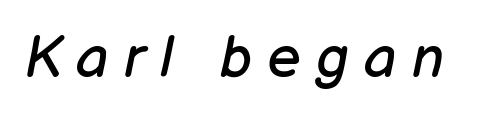
Q: Is the text bold? A: No.
Q: Is the text italic (slanted)? A: Yes, it leans right by about 12 degrees.
Q: Is the text underlined? A: No.
Q: Is the spacing between letters normal or unusually wide? A: Unusually wide.
Q: Width (condensed, normal, or wide)? A: Normal.
Q: Stroke contrast? A: Low.
Q: x-height? A: Medium.
Q: Monospaced? A: No.
